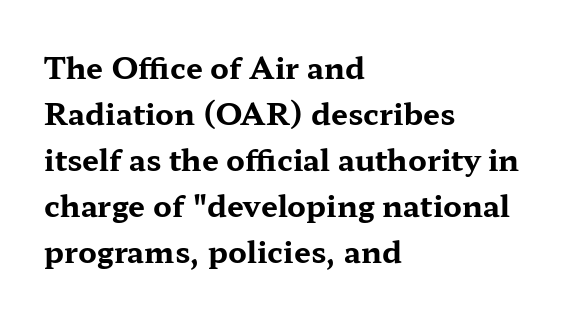
The image shows 30 px bold, wide serif type, upright; set left-aligned, normal line spacing (1.53x), normal letter spacing, not underlined; medium stroke contrast and a medium x-height.
